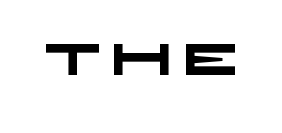
{"serif": "no", "bold": "yes", "weight": "heavy", "width": "wide", "stroke_contrast": "low", "x_height": "large", "monospaced": "no", "underline": "no", "letter_spacing": "wide", "letter_spacing_em": 0.22, "glyph_px": 44}
